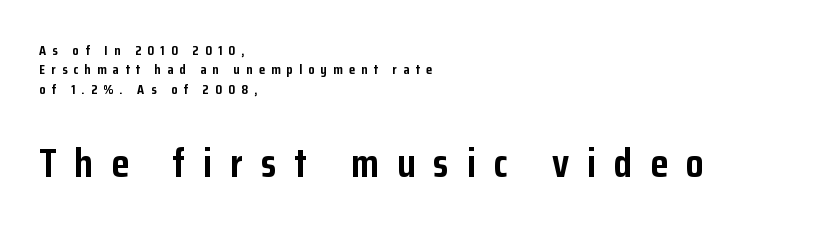
Q: Is the text bold? A: Yes.
Q: Is the text italic (slanted)? A: No, it is upright.
Q: Is the typeface a serif or a sans-serif typeface? A: Sans-serif.
Q: Is the text underlined? A: No.
Q: How is the paragraph aligned? A: Left-aligned.
Q: Is the spacing between letters normal or unusually wide? A: Unusually wide.
Q: Is the spacing between lines tight, normal or loose? A: Normal.
Q: Which block of text is set in a larger size, the first (top) or the second (bottom)? A: The second (bottom) one.
Q: Width (condensed, normal, or wide)? A: Condensed.
Q: Stroke contrast? A: Low.
Q: x-height? A: Medium.
Q: Monospaced? A: No.
